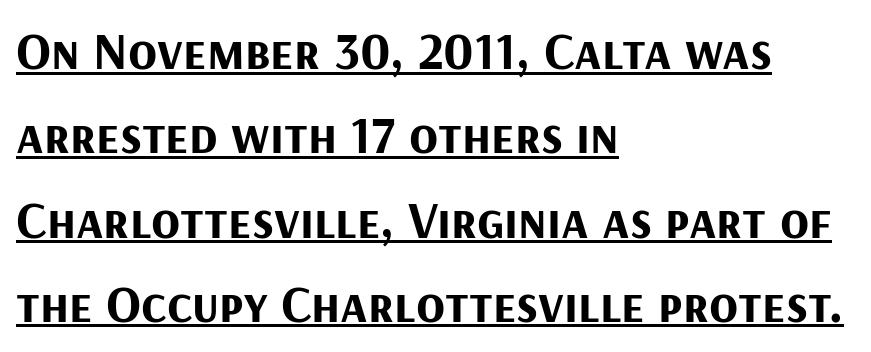
Q: Is the text bold? A: Yes.
Q: Is the text italic (slanted)? A: No, it is upright.
Q: Is the typeface a serif or a sans-serif typeface? A: Sans-serif.
Q: Is the text underlined? A: Yes.
Q: How is the paragraph aligned? A: Left-aligned.
Q: Is the spacing between letters normal or unusually wide? A: Normal.
Q: Is the spacing between lines tight, normal or loose? A: Normal.
Q: Width (condensed, normal, or wide)? A: Normal.
Q: Stroke contrast? A: Medium.
Q: x-height? A: Medium.
Q: Monospaced? A: No.
